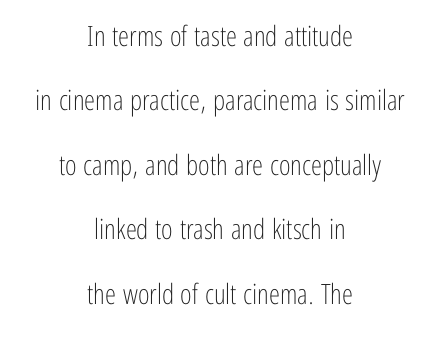
{"serif": "no", "italic": "no", "bold": "no", "weight": "light", "width": "condensed", "stroke_contrast": "low", "x_height": "medium", "monospaced": "no", "underline": "no", "align": "center", "line_spacing": "loose", "line_spacing_ratio": 2.3, "letter_spacing": "normal", "letter_spacing_em": 0.0, "glyph_px": 28}
